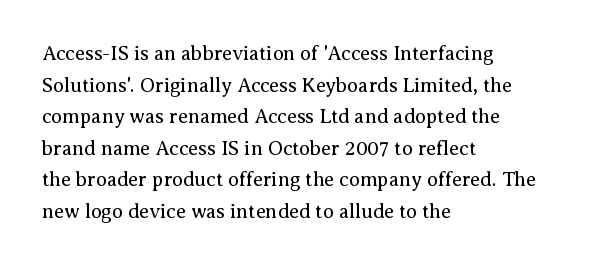
The image shows 20 px text type, upright; set left-aligned, normal line spacing (1.58x), normal letter spacing, not underlined.
